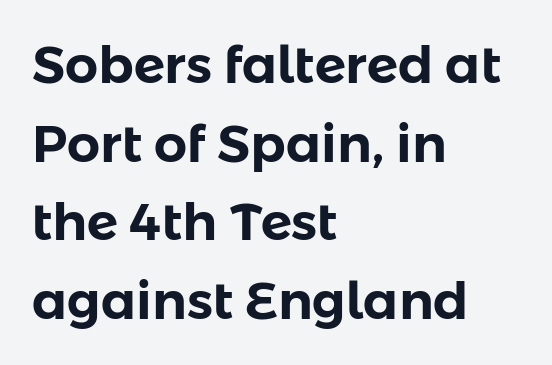
Q: Is the text italic (slanted)? A: No, it is upright.
Q: Is the typeface a serif or a sans-serif typeface? A: Sans-serif.
Q: Is the text underlined? A: No.
Q: How is the paragraph aligned? A: Left-aligned.
Q: Is the spacing between letters normal or unusually wide? A: Normal.
Q: Is the spacing between lines tight, normal or loose? A: Normal.
Q: Width (condensed, normal, or wide)? A: Normal.
Q: Stroke contrast? A: Low.
Q: x-height? A: Medium.
Q: Monospaced? A: No.
